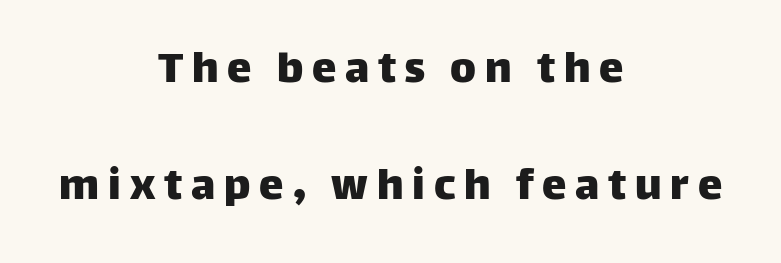
The image shows 49 px sans-serif type, upright; set centered, loose line spacing (2.39x), not underlined; low stroke contrast and a large x-height.
